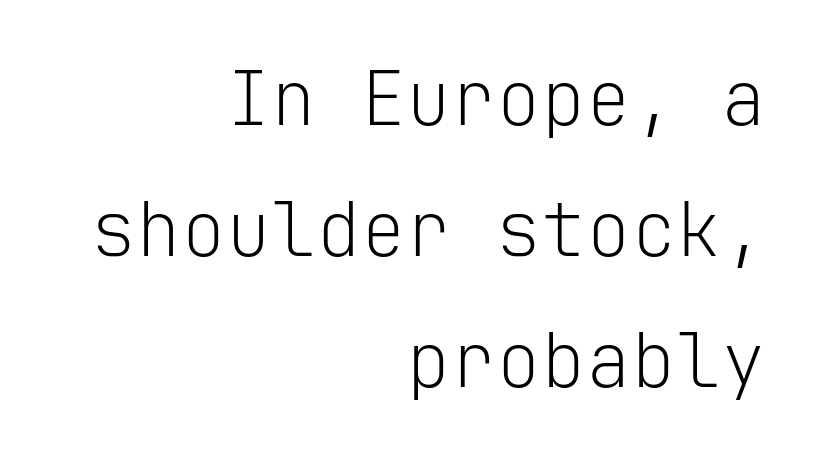
The image shows 75 px light sans-serif type, upright, monospaced; set right-aligned, line spacing 1.75x, normal letter spacing, not underlined; low stroke contrast and a medium x-height.
